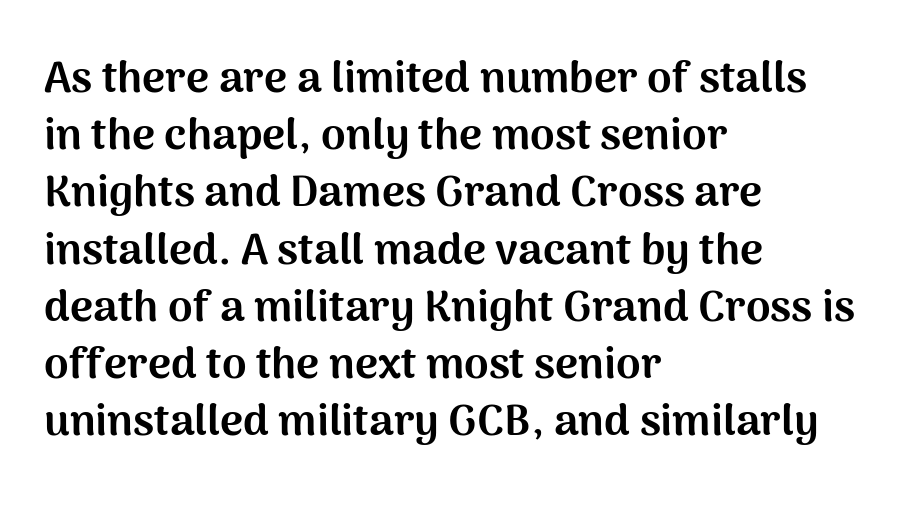
Q: Is the text bold? A: Yes.
Q: Is the text italic (slanted)? A: No, it is upright.
Q: Is the typeface a serif or a sans-serif typeface? A: Sans-serif.
Q: Is the text underlined? A: No.
Q: How is the paragraph aligned? A: Left-aligned.
Q: Is the spacing between letters normal or unusually wide? A: Normal.
Q: Is the spacing between lines tight, normal or loose? A: Normal.
Q: Width (condensed, normal, or wide)? A: Normal.
Q: Stroke contrast? A: Medium.
Q: x-height? A: Medium.
Q: Monospaced? A: No.
